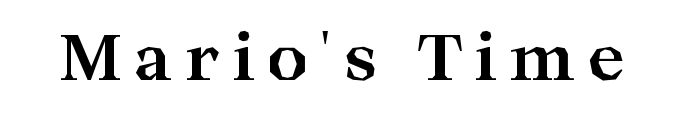
The image shows 64 px bold, wide serif type, upright; set not underlined; high stroke contrast and a medium x-height.
